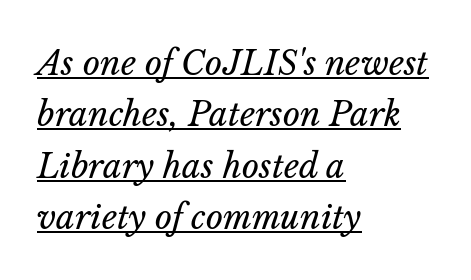
The image shows 33 px regular-weight type, italic (leaning right); set left-aligned, normal line spacing (1.56x), normal letter spacing, underlined; low stroke contrast and a medium x-height.
